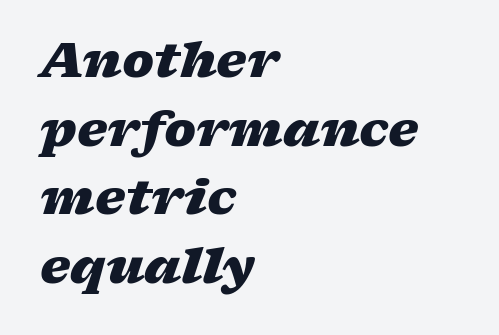
Q: Is the text bold? A: Yes.
Q: Is the text italic (slanted)? A: Yes, it leans right by about 17 degrees.
Q: Is the text underlined? A: No.
Q: How is the paragraph aligned? A: Left-aligned.
Q: Is the spacing between letters normal or unusually wide? A: Normal.
Q: Is the spacing between lines tight, normal or loose? A: Normal.
Q: Width (condensed, normal, or wide)? A: Wide.
Q: Stroke contrast? A: Low.
Q: x-height? A: Medium.
Q: Monospaced? A: No.
